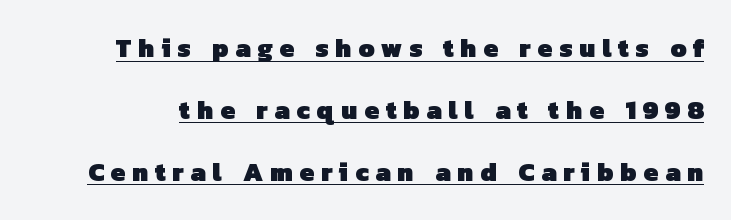
Q: Is the text bold? A: Yes.
Q: Is the text underlined? A: Yes.
Q: Is the spacing between letters normal or unusually wide? A: Unusually wide.
Q: Is the spacing between lines tight, normal or loose? A: Loose.
